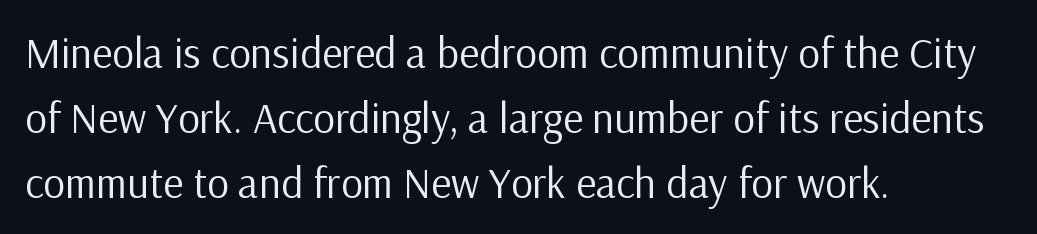
Honestly, there is no underline to notice here at all. The rendering uses a moderate line-height, typical for paragraphs. You can tell from the bare stems that sans-serif type was used. Posture: straight, roman, zero tilt. Stroke mass is kept to a normal reading level or below.
